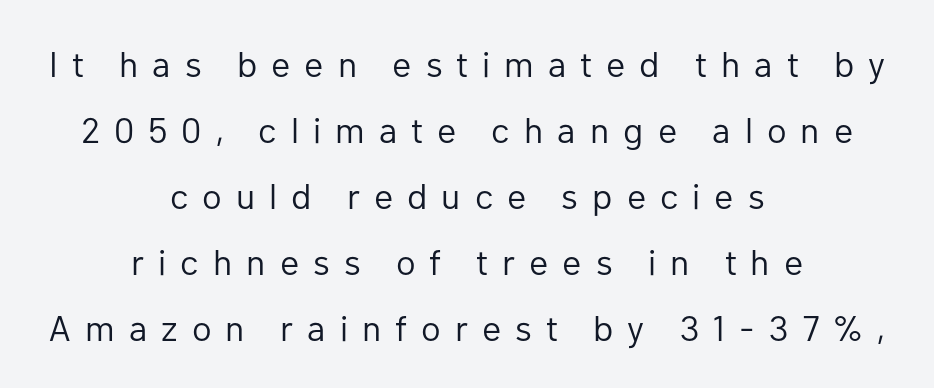
Q: Is the text bold? A: No.
Q: Is the text italic (slanted)? A: No, it is upright.
Q: Is the typeface a serif or a sans-serif typeface? A: Sans-serif.
Q: Is the text underlined? A: No.
Q: How is the paragraph aligned? A: Centered.
Q: Is the spacing between letters normal or unusually wide? A: Unusually wide.
Q: Width (condensed, normal, or wide)? A: Normal.
Q: Stroke contrast? A: Low.
Q: x-height? A: Medium.
Q: Monospaced? A: No.
